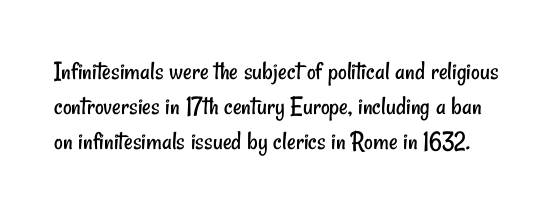
Here the glyphs are tracked normally, forming tight word shapes. The specimen omits any rule beneath the text block's lines. Evenly set lines give the paragraph a standard silhouette. The strokes carry an ordinary text weight at most.
